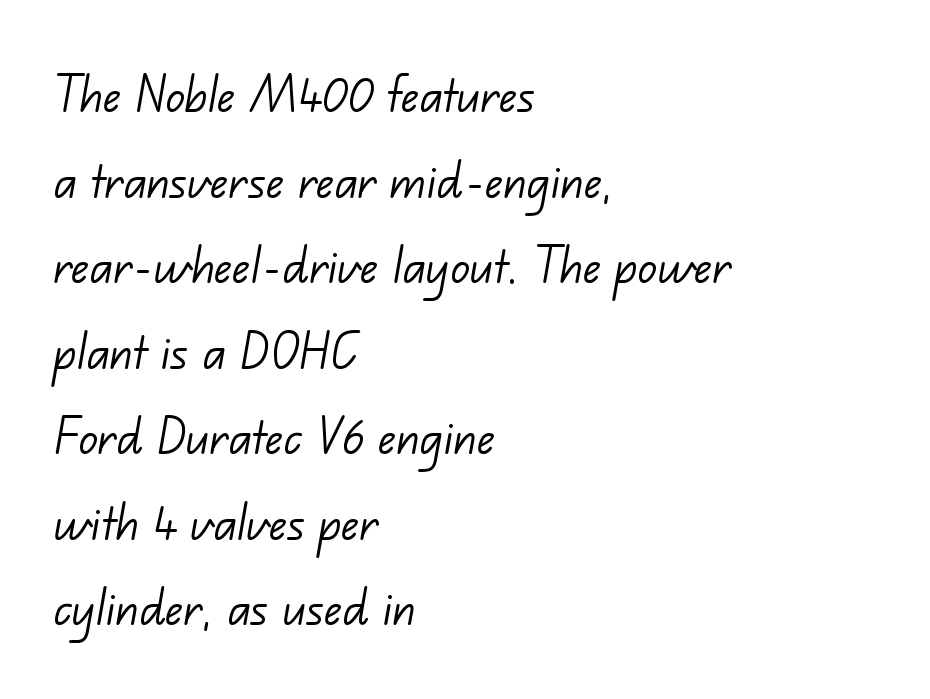
Q: Is the text bold? A: No.
Q: Is the typeface a serif or a sans-serif typeface? A: Sans-serif.
Q: Is the text underlined? A: No.
Q: How is the paragraph aligned? A: Left-aligned.
Q: Is the spacing between letters normal or unusually wide? A: Normal.
Q: Is the spacing between lines tight, normal or loose? A: Normal.
Q: Width (condensed, normal, or wide)? A: Normal.
Q: Stroke contrast? A: Low.
Q: x-height? A: Small.
Q: Monospaced? A: No.
